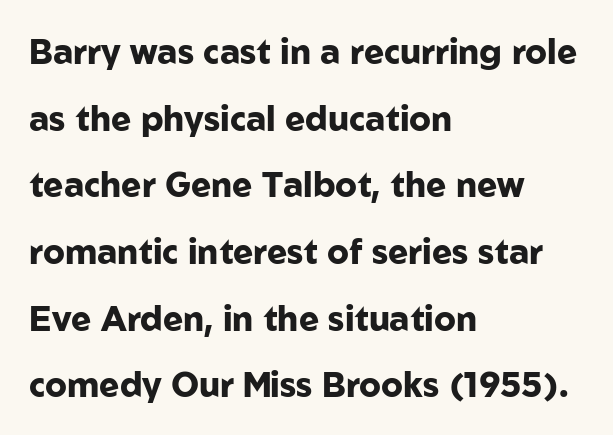
Q: Is the text bold? A: Yes.
Q: Is the text italic (slanted)? A: No, it is upright.
Q: Is the typeface a serif or a sans-serif typeface? A: Sans-serif.
Q: Is the text underlined? A: No.
Q: How is the paragraph aligned? A: Left-aligned.
Q: Is the spacing between letters normal or unusually wide? A: Normal.
Q: Is the spacing between lines tight, normal or loose? A: Loose.
Q: Width (condensed, normal, or wide)? A: Normal.
Q: Stroke contrast? A: Low.
Q: x-height? A: Medium.
Q: Monospaced? A: No.
